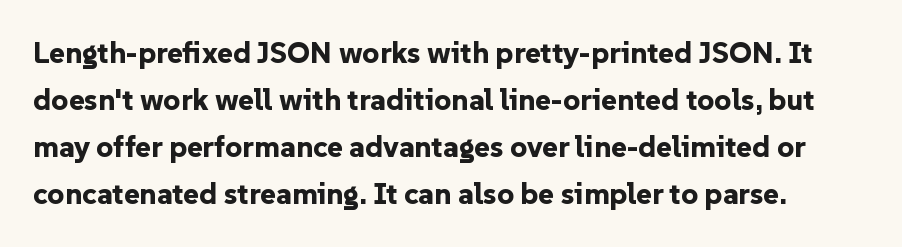
{"serif": "no", "italic": "no", "bold": "yes", "weight": "bold", "width": "normal", "stroke_contrast": "low", "x_height": "medium", "monospaced": "no", "underline": "no", "line_spacing": "normal", "line_spacing_ratio": 1.57, "letter_spacing": "normal", "letter_spacing_em": 0.0, "glyph_px": 30}
